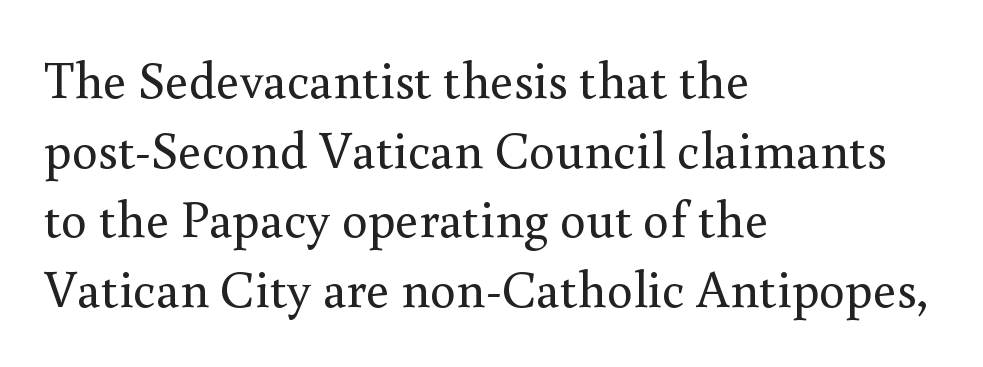
Is the letter spacing exaggerated? No — it looks like the ordinary default. The axis of the letterforms is exactly vertical. Regular leading. The letters carry serifs — small finishing strokes at the ends of their stems. Honestly, there is no underline to notice here at all. The paragraph has a hard left edge and a soft right edge.
